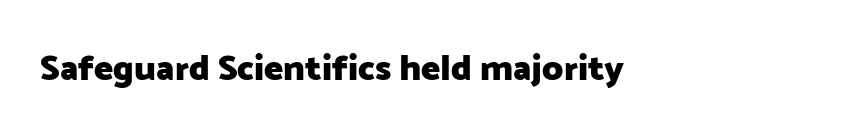
{"serif": "no", "italic": "no", "bold": "yes", "weight": "heavy", "width": "normal", "stroke_contrast": "low", "x_height": "medium", "monospaced": "no", "underline": "no", "letter_spacing": "normal", "letter_spacing_em": 0.0, "glyph_px": 36}
